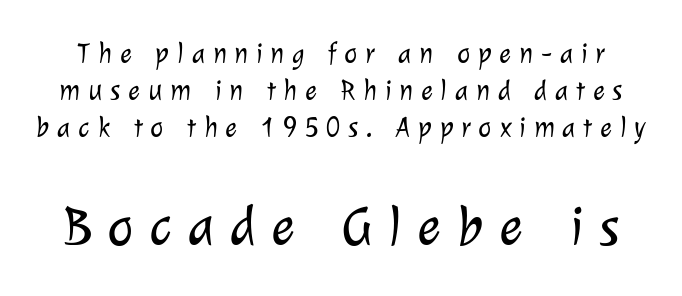
Caption: face not bold, strokes unweighted. The type is letterspaced generously, with wide tracking. Normally led — the rows are evenly, conventionally spaced. These lines are rendered in a variable-pitch font.
